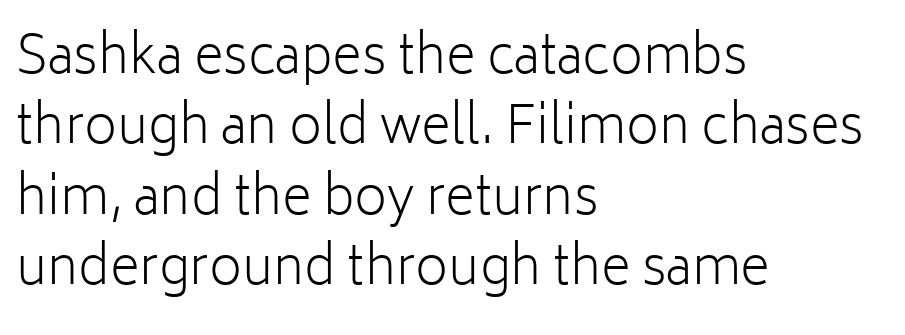
The image shows 51 px light sans-serif type, upright; set left-aligned, normal line spacing (1.38x), normal letter spacing, not underlined; low stroke contrast and a medium x-height.
